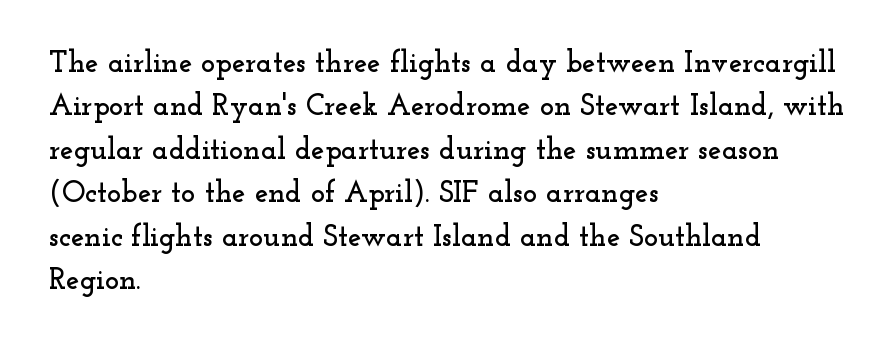
The image shows 30 px wide serif type, upright; set left-aligned, normal line spacing (1.45x), normal letter spacing, not underlined; low stroke contrast and a small x-height.
